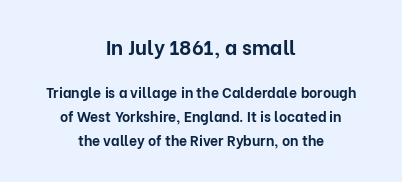
Notice how the passage keeps no hard edge, just a central spine. A bare baseline throughout the passage. Italic: no, the glyphs are upright roman. Heavy-handed strokes throughout: this text is bold. In this sample the first text group is rendered at the bigger scale.
